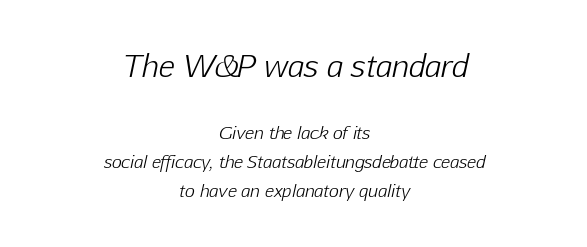
Q: Is the text bold? A: No.
Q: Is the text italic (slanted)? A: Yes, it leans right by about 12 degrees.
Q: Is the text underlined? A: No.
Q: How is the paragraph aligned? A: Centered.
Q: Is the spacing between letters normal or unusually wide? A: Normal.
Q: Which block of text is set in a larger size, the first (top) or the second (bottom)? A: The first (top) one.
Q: Width (condensed, normal, or wide)? A: Normal.
Q: Stroke contrast? A: Low.
Q: x-height? A: Medium.
Q: Monospaced? A: No.
